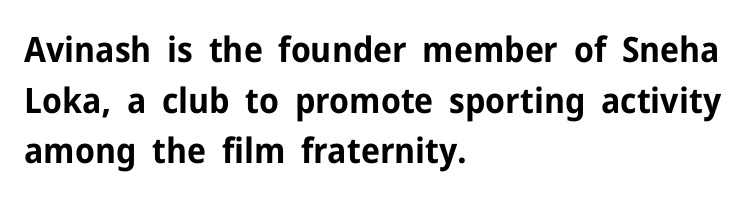
The image shows 35 px bold sans-serif type, upright; set left-aligned, normal line spacing (1.45x), normal letter spacing, not underlined; low stroke contrast and a medium x-height.
